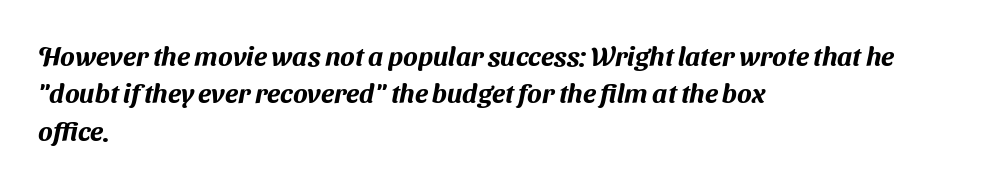
{"underline": "no", "align": "left", "line_spacing": "normal", "line_spacing_ratio": 1.38, "letter_spacing": "normal", "letter_spacing_em": 0.0, "glyph_px": 27}
